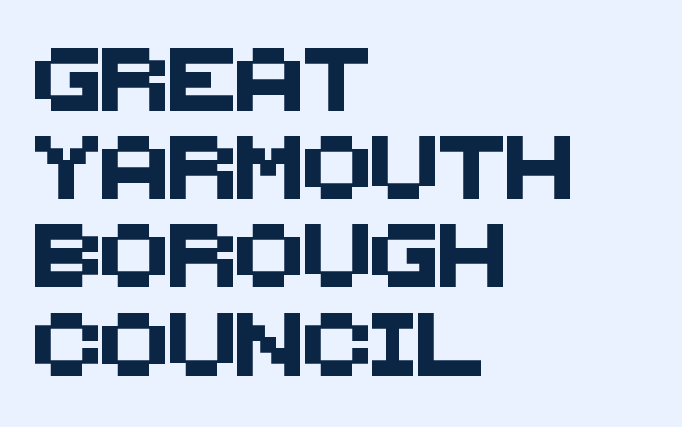
{"serif": "no", "width": "normal", "stroke_contrast": "medium", "x_height": "large", "monospaced": "no", "underline": "no", "align": "left", "line_spacing": "normal", "line_spacing_ratio": 1.4, "letter_spacing": "normal", "letter_spacing_em": 0.0, "glyph_px": 63}
